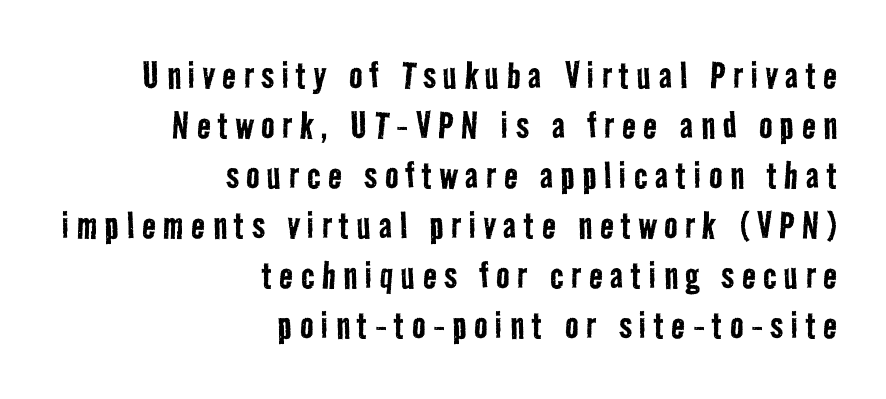
The typesetting does not lean heavy: it is not bold. A clean baseline with only descenders dipping below it. The face used here is a sans, in the tradition of grotesques and geometrics. These lines stack with their right ends in a neat column. Looks like regular typesetting: each glyph gets only the width it needs.
